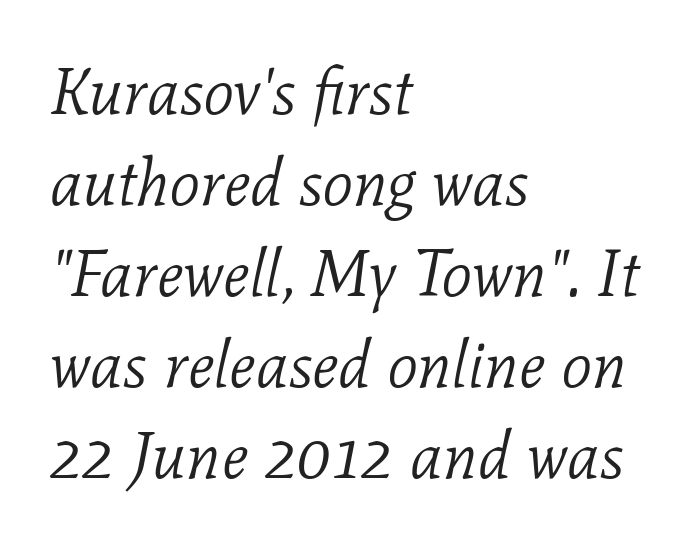
{"serif": "yes", "italic": "yes", "lean": "right", "slant_degrees": 11, "bold": "no", "weight": "light", "width": "normal", "stroke_contrast": "low", "x_height": "medium", "monospaced": "no", "underline": "no", "align": "left", "line_spacing": "normal", "line_spacing_ratio": 1.38, "letter_spacing": "normal", "letter_spacing_em": 0.0, "glyph_px": 66}
